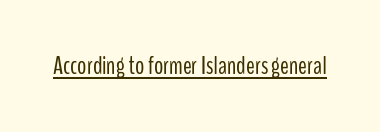
Q: Is the text bold? A: No.
Q: Is the text italic (slanted)? A: No, it is upright.
Q: Is the text underlined? A: Yes.
Q: Is the spacing between letters normal or unusually wide? A: Normal.
